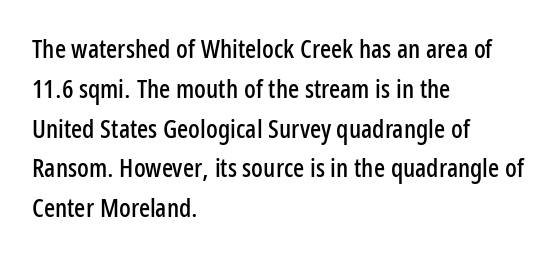
The image shows 26 px text type, upright; set left-aligned, normal line spacing (1.53x), normal letter spacing, not underlined.
